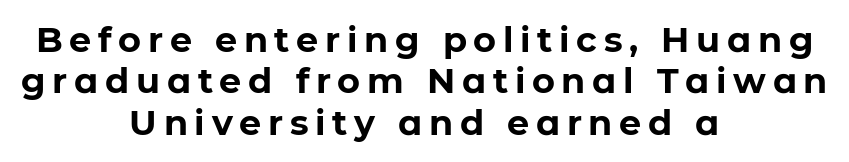
The image shows 35 px bold sans-serif type, upright; set centered, line spacing 1.18x, not underlined; low stroke contrast and a medium x-height.
